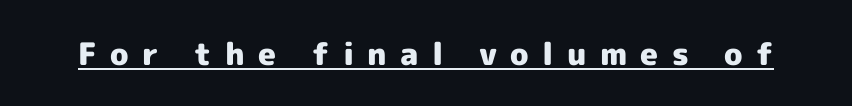
Q: Is the text bold? A: Yes.
Q: Is the text italic (slanted)? A: No, it is upright.
Q: Is the typeface a serif or a sans-serif typeface? A: Sans-serif.
Q: Is the text underlined? A: Yes.
Q: Is the spacing between letters normal or unusually wide? A: Unusually wide.
Q: Width (condensed, normal, or wide)? A: Normal.
Q: x-height? A: Medium.
Q: Monospaced? A: No.
